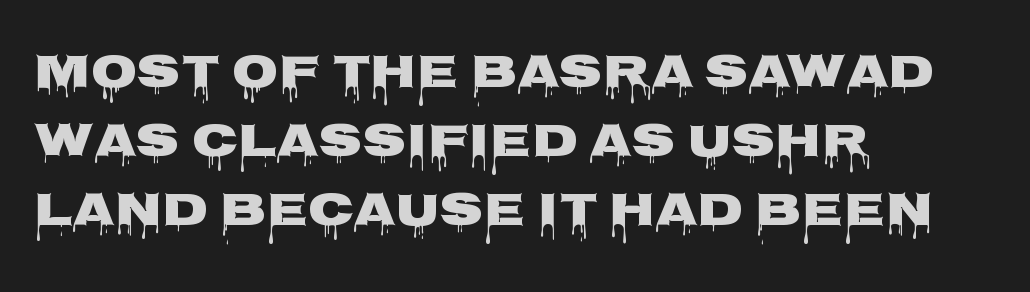
A typesetter would call this leading conventional body-copy spacing. Character widths vary here, with narrow letters taking less room than wide ones. Horizontally, the lines are justified to the leading edge only. Nope, no serifs anywhere on these letters. Descenders are the only things crossing below the line. Italic? Not at all — the glyphs are vertical.
